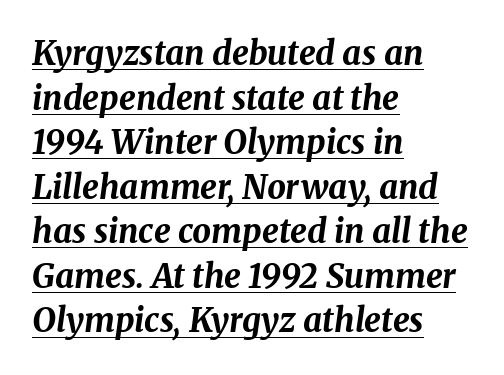
Q: Is the text bold? A: Yes.
Q: Is the text italic (slanted)? A: Yes, it leans right by about 8 degrees.
Q: Is the text underlined? A: Yes.
Q: How is the paragraph aligned? A: Left-aligned.
Q: Is the spacing between letters normal or unusually wide? A: Normal.
Q: Is the spacing between lines tight, normal or loose? A: Normal.
Q: Width (condensed, normal, or wide)? A: Normal.
Q: Stroke contrast? A: Medium.
Q: x-height? A: Medium.
Q: Monospaced? A: No.
